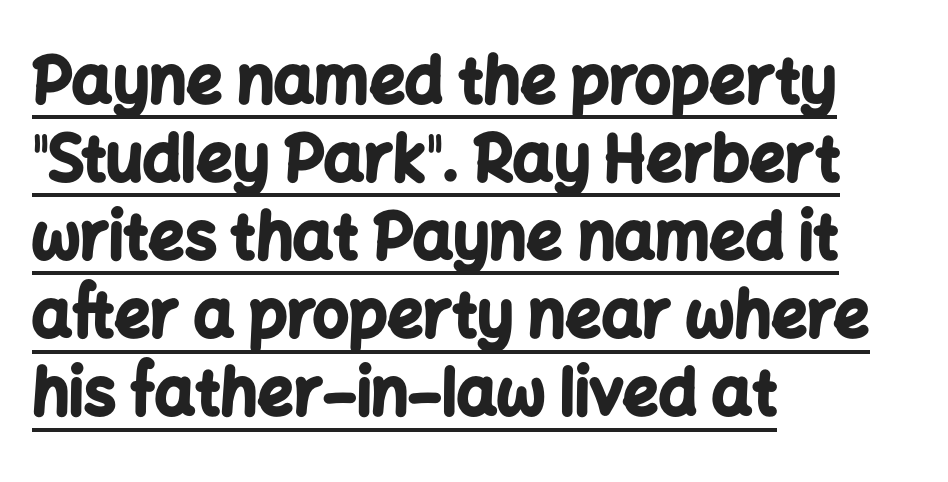
{"serif": "no", "italic": "no", "bold": "yes", "weight": "bold", "width": "normal", "stroke_contrast": "low", "x_height": "medium", "monospaced": "no", "underline": "yes", "align": "left", "line_spacing_ratio": 1.24, "letter_spacing": "normal", "letter_spacing_em": 0.0, "glyph_px": 63}
